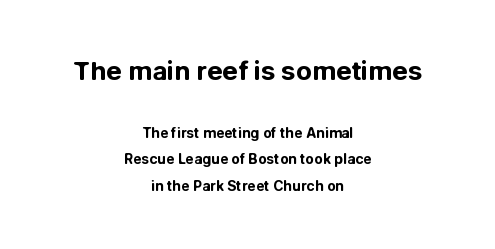
Caption: bold face, heavy strokes. Short note: letters normally spaced. Horizontal alignment here is central, giving a formal, balanced look. Ascenders rise straight up at ninety degrees. The passage shown begins with its larger block and ends with its smaller one.
